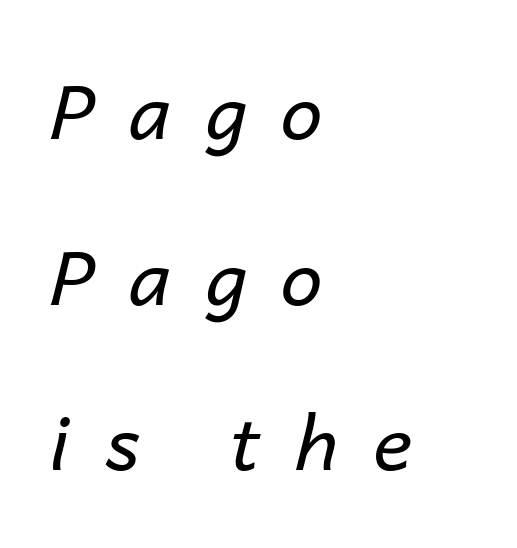
{"italic": "yes", "lean": "right", "slant_degrees": 14, "bold": "no", "weight": "regular", "width": "normal", "stroke_contrast": "low", "x_height": "medium", "monospaced": "no", "underline": "no", "align": "left", "line_spacing": "loose", "line_spacing_ratio": 2.21, "letter_spacing": "wide", "letter_spacing_em": 0.47, "glyph_px": 75}
